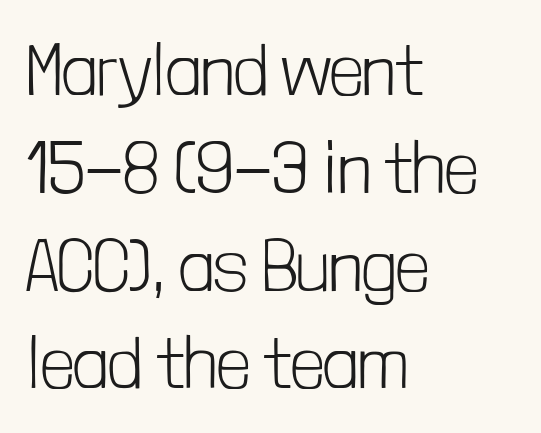
Weight class: somewhere from thin through regular. A typesetter would label this face a sans. The letters sit at their default tracking, neither squeezed nor spread. Compared with a centered layout, this one pins lines to the left instead. This rendering features lettering with no underline. Is this a fixed-width face? No — the glyphs have proportional, varying widths.
